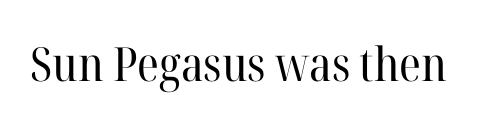
The image shows 47 px regular-weight serif type, upright; set normal letter spacing, not underlined; high stroke contrast and a medium x-height.
